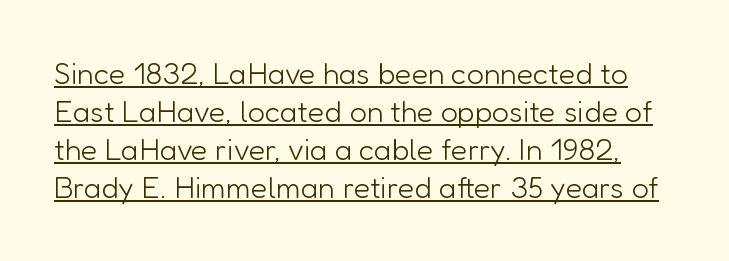
Q: Is the text bold? A: No.
Q: Is the text italic (slanted)? A: No, it is upright.
Q: Is the typeface a serif or a sans-serif typeface? A: Sans-serif.
Q: Is the text underlined? A: Yes.
Q: Is the spacing between letters normal or unusually wide? A: Normal.
Q: Is the spacing between lines tight, normal or loose? A: Normal.
Q: Width (condensed, normal, or wide)? A: Normal.
Q: Stroke contrast? A: Low.
Q: x-height? A: Medium.
Q: Monospaced? A: No.
